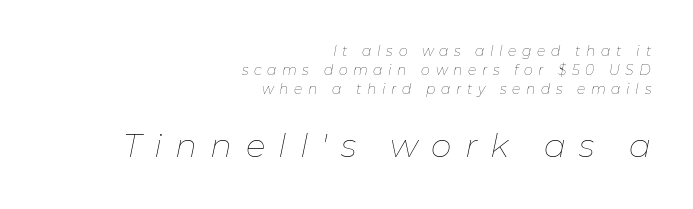
{"italic": "yes", "lean": "right", "slant_degrees": 11, "bold": "no", "weight": "thin", "width": "normal", "stroke_contrast": "low", "x_height": "medium", "monospaced": "no", "underline": "no", "align": "right", "line_spacing": "normal", "line_spacing_ratio": 1.35, "letter_spacing": "wide", "letter_spacing_em": 0.4, "larger_block": "second", "size_ratio": 2.36, "glyph_px": 33}
